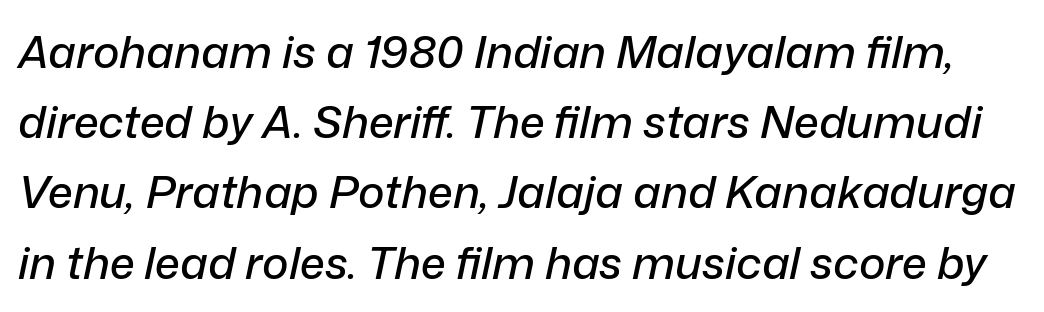
{"italic": "yes", "lean": "right", "slant_degrees": 12, "width": "normal", "stroke_contrast": "low", "x_height": "medium", "monospaced": "no", "underline": "no", "line_spacing": "normal", "line_spacing_ratio": 1.56, "letter_spacing": "normal", "letter_spacing_em": 0.0, "glyph_px": 45}
